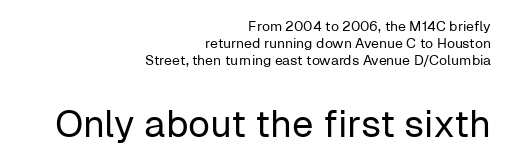
This sample is right-justified, so line beginnings fall wherever the words allow. These two chunks differ in scale, with the bottom chunk taking the larger measure. Varying glyph widths throughout — classic text-font behaviour. The horizontal fit of the characters is conventional and even.
